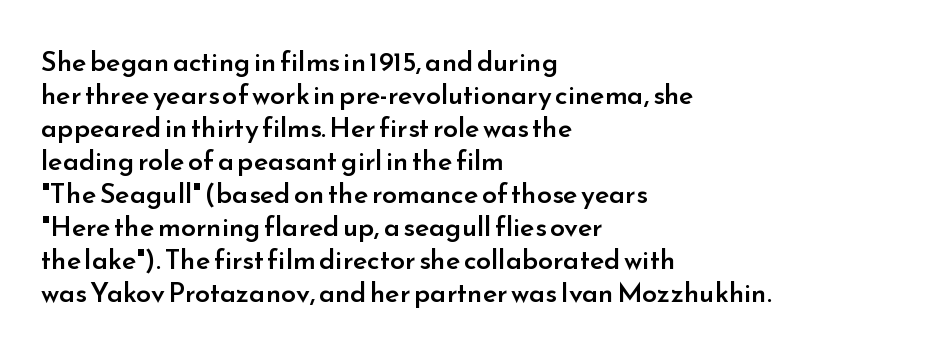
Q: Is the text bold? A: Semi-bold.
Q: Is the text italic (slanted)? A: No, it is upright.
Q: Is the text underlined? A: No.
Q: How is the paragraph aligned? A: Left-aligned.
Q: Is the spacing between letters normal or unusually wide? A: Normal.
